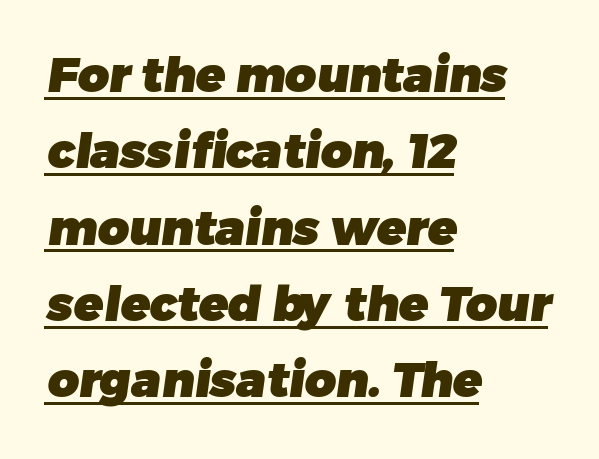
{"serif": "no", "bold": "yes", "weight": "heavy", "width": "normal", "stroke_contrast": "low", "x_height": "medium", "monospaced": "no", "underline": "yes", "align": "left", "line_spacing": "normal", "line_spacing_ratio": 1.59, "letter_spacing": "normal", "letter_spacing_em": 0.0, "glyph_px": 48}
